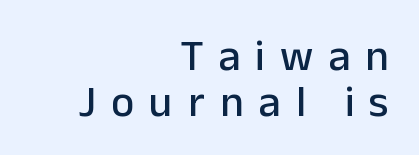
The image shows 44 px sans-serif type, upright; set right-aligned, tight line spacing (1.04x), unusually wide letter spacing (+0.34 em), not underlined; low stroke contrast and a medium x-height.
